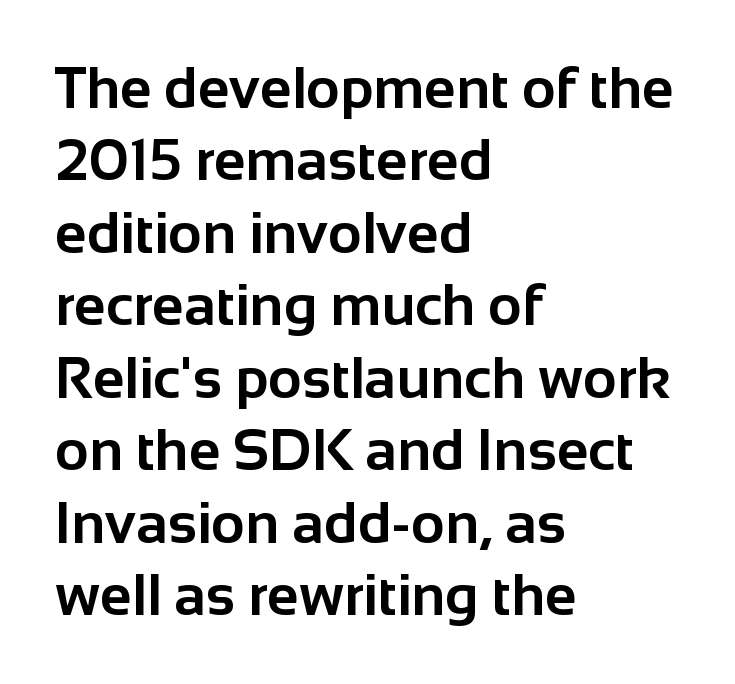
Glyph-to-glyph distance matches everyday printed text. Ordinary non-slanted type is in use. The passage shown is typed in a proportional face where columns would drift. Successive baselines arrive at the customary interval. The space beneath each line is pristine and unruled.
